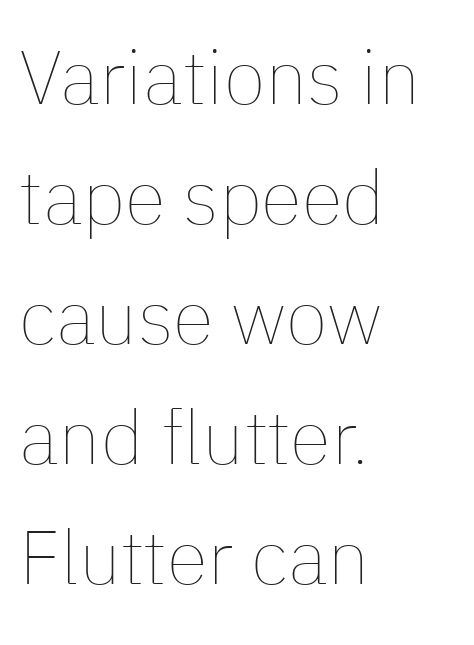
The image shows 76 px thin type, upright; set left-aligned, normal line spacing (1.58x), normal letter spacing, not underlined; low stroke contrast and a medium x-height.
